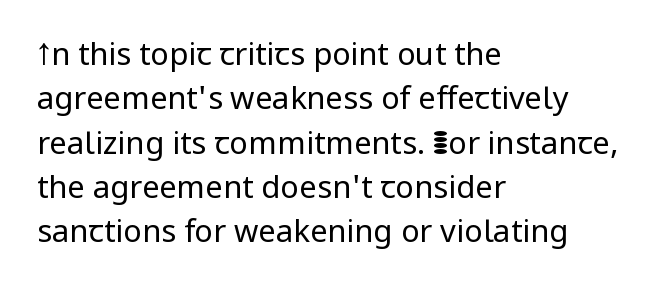
This rendering employs a face without finishing strokes, i.e., a sans-serif. The foot of each line stays bare and open. Each letter keeps its own natural width here, so spacing adapts to shape. Students, note that the glyphs here touch the page at normal intervals. The weight tops out at a normal text grade. Leading matches the norm, producing a regular column.
